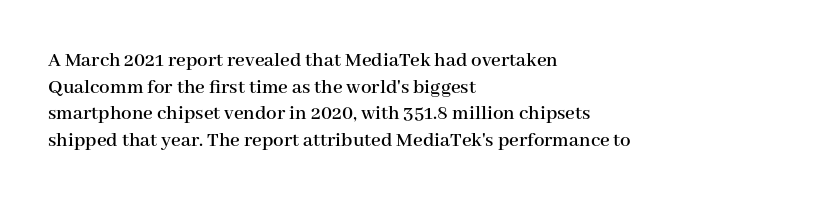
{"italic": "no", "underline": "no", "align": "left", "line_spacing": "normal", "line_spacing_ratio": 1.27, "letter_spacing": "normal", "letter_spacing_em": 0.0, "glyph_px": 21}
